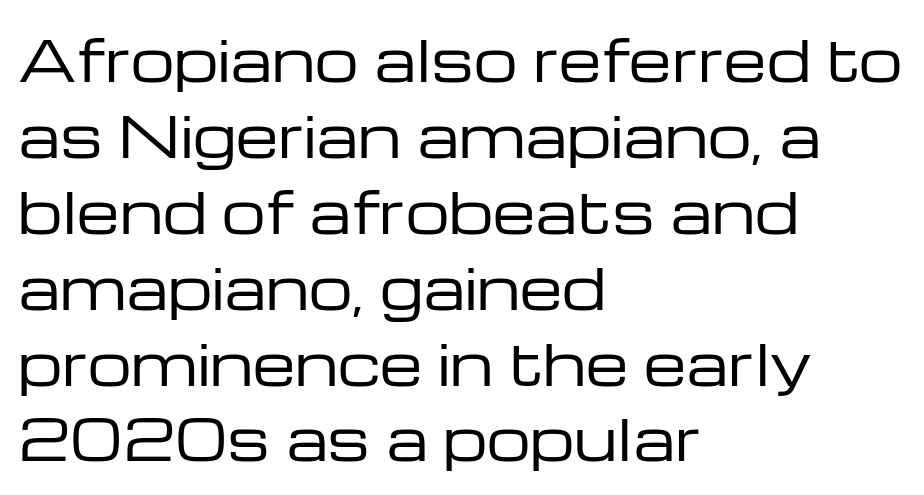
Q: Is the text bold? A: No.
Q: Is the text italic (slanted)? A: No, it is upright.
Q: Is the typeface a serif or a sans-serif typeface? A: Sans-serif.
Q: Is the text underlined? A: No.
Q: How is the paragraph aligned? A: Left-aligned.
Q: Is the spacing between letters normal or unusually wide? A: Normal.
Q: Is the spacing between lines tight, normal or loose? A: Normal.
Q: Width (condensed, normal, or wide)? A: Wide.
Q: Stroke contrast? A: Low.
Q: x-height? A: Medium.
Q: Monospaced? A: No.
